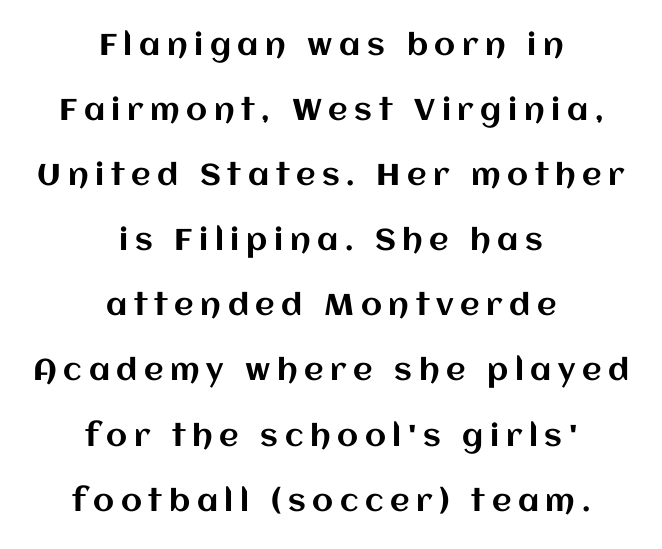
{"italic": "no", "width": "normal", "stroke_contrast": "medium", "x_height": "large", "monospaced": "no", "underline": "no", "align": "center", "line_spacing": "loose", "line_spacing_ratio": 2.17, "letter_spacing": "wide", "letter_spacing_em": 0.22, "glyph_px": 30}
